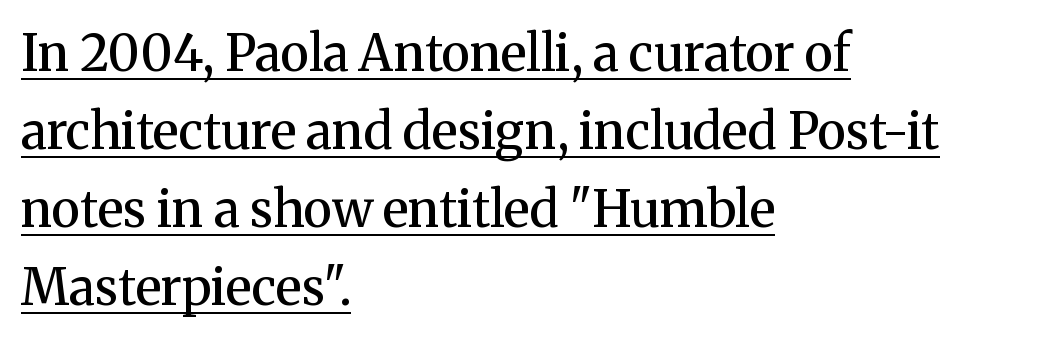
Q: Is the text bold? A: Semi-bold.
Q: Is the text italic (slanted)? A: No, it is upright.
Q: Is the typeface a serif or a sans-serif typeface? A: Serif.
Q: Is the text underlined? A: Yes.
Q: How is the paragraph aligned? A: Left-aligned.
Q: Is the spacing between letters normal or unusually wide? A: Normal.
Q: Is the spacing between lines tight, normal or loose? A: Normal.
Q: Width (condensed, normal, or wide)? A: Normal.
Q: Stroke contrast? A: Medium.
Q: x-height? A: Medium.
Q: Monospaced? A: No.
